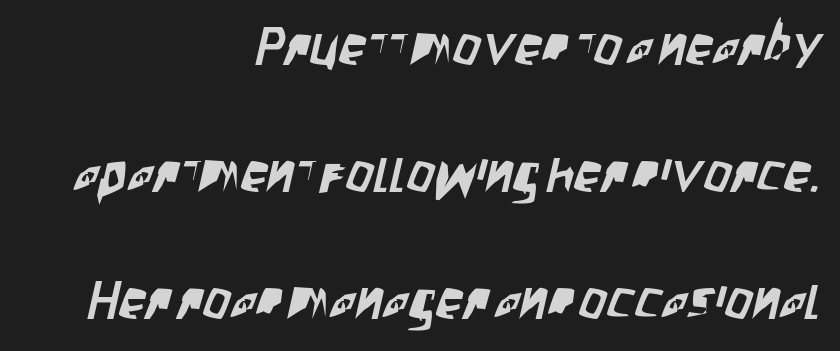
Q: Is the typeface a serif or a sans-serif typeface? A: Sans-serif.
Q: Is the text underlined? A: No.
Q: How is the paragraph aligned? A: Right-aligned.
Q: Is the spacing between letters normal or unusually wide? A: Normal.
Q: Is the spacing between lines tight, normal or loose? A: Loose.
Q: Width (condensed, normal, or wide)? A: Condensed.
Q: Stroke contrast? A: Low.
Q: x-height? A: Large.
Q: Monospaced? A: No.
